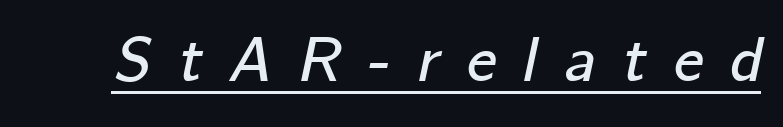
The image shows 63 px text type, italic (leaning right); set unusually wide letter spacing (+0.43 em), underlined; low stroke contrast and a medium x-height.
